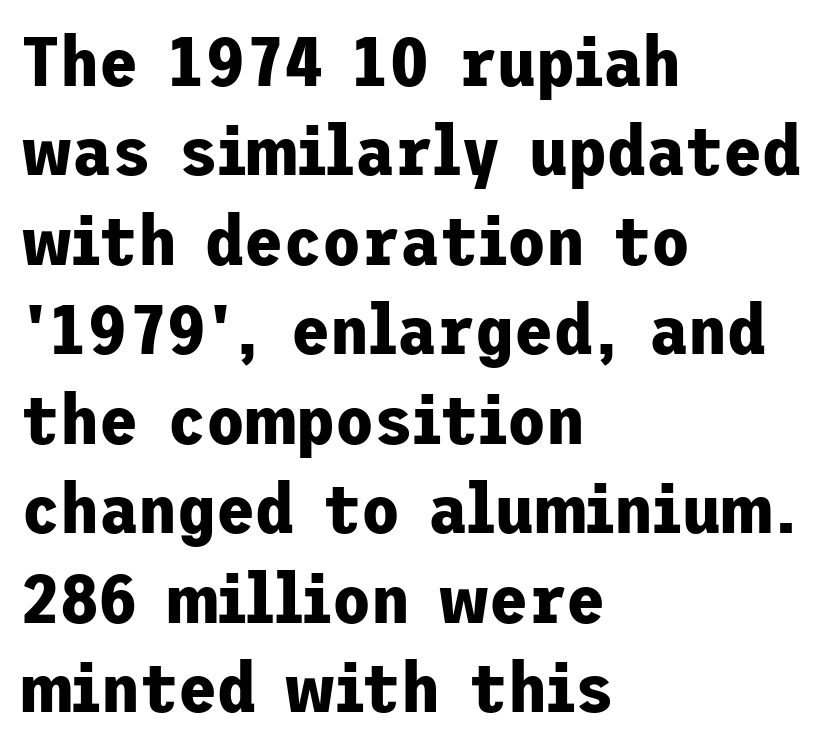
Leftover space on each line is placed entirely after the last word. Honestly, the letter spacing is just normal — you wouldn't notice it. Notice how descenders clear the ascenders below comfortably — that's standard leading. Glance below the letters and you will spot only blank space.
